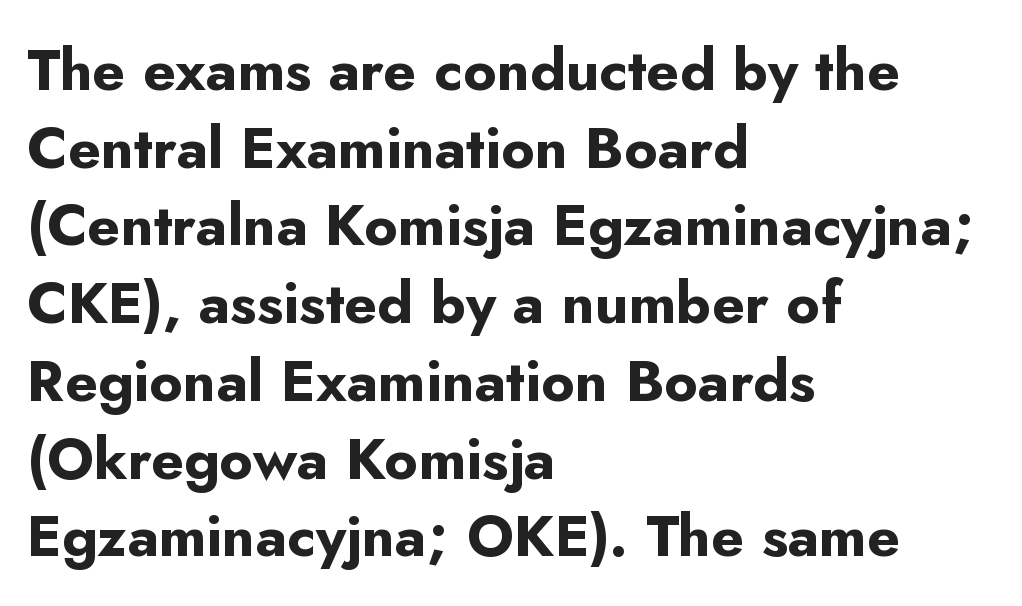
The image shows 58 px bold sans-serif type, upright; set left-aligned, normal line spacing (1.34x), normal letter spacing, not underlined; low stroke contrast and a small x-height.
